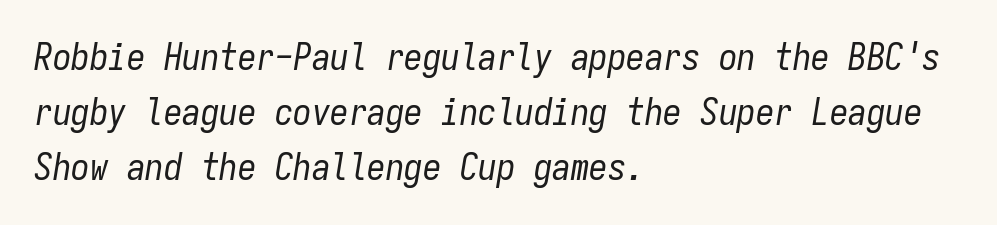
The image shows 37 px regular-weight, condensed type, italic (leaning right), monospaced; set left-aligned, normal line spacing (1.48x), normal letter spacing, not underlined; low stroke contrast and a medium x-height.
